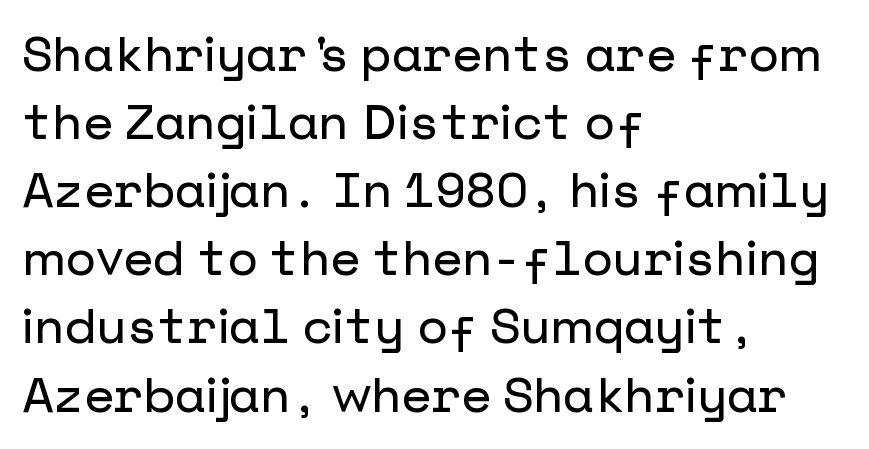
The paragraph shown leans on its left margin. The strip under each line holds only bare page. The space between consecutive lines is moderate. You can tell it's not italic because the verticals are truly vertical. Nothing unusual about the tracking: characters are spaced as the font intends. Type style note: lacks serifs.
